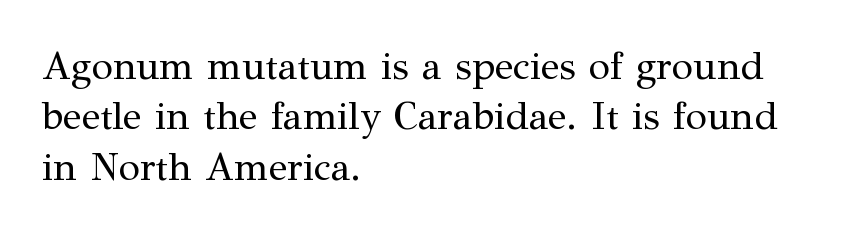
Every stem runs plumb, perpendicular to the baseline. These lines are rendered in a variable-pitch font. Observe the ordinary spacing: letters are neighbours, not strangers. Typeset ragged right — the left edge is the straight one. Yep, those are serifs on the letters. The typesetting does not lean heavy: it is not bold.
